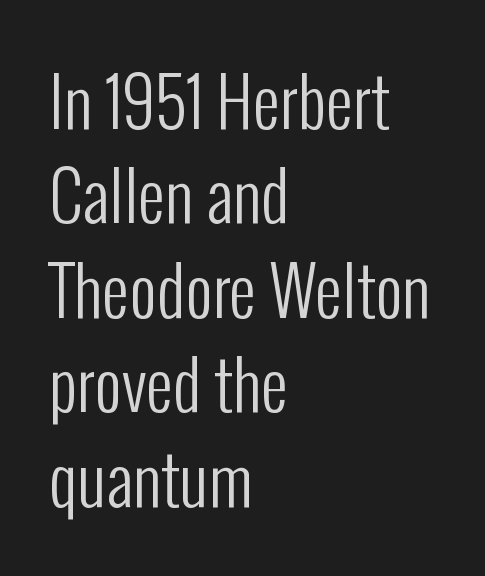
Serif or sans? Sans — the stroke terminals are bare. No extra tracking has been applied to these lines. The typeface has the unassuming heft of standard copy or less. Teacher's note: observe the even left margin — that is flush-left alignment.
